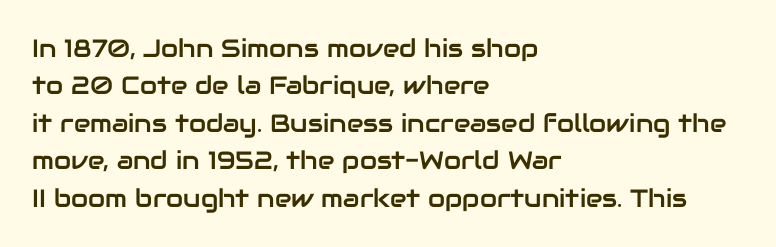
The image shows 25 px text type, upright; set left-aligned, normal line spacing (1.5x), normal letter spacing, not underlined.
